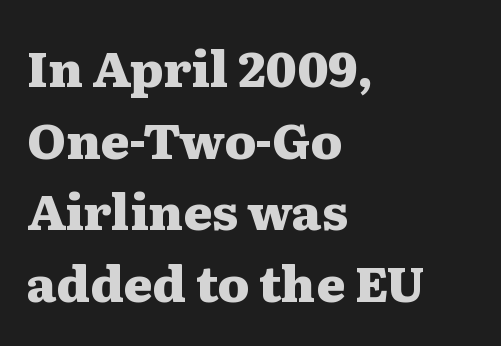
{"serif": "yes", "italic": "no", "bold": "yes", "weight": "heavy", "width": "wide", "stroke_contrast": "medium", "x_height": "medium", "monospaced": "no", "underline": "no", "align": "left", "line_spacing": "normal", "line_spacing_ratio": 1.46, "letter_spacing": "normal", "letter_spacing_em": 0.0, "glyph_px": 49}
